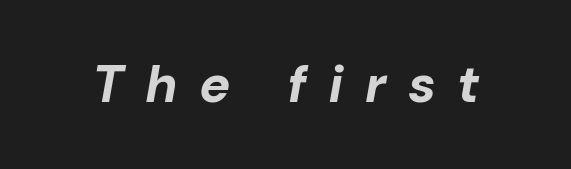
The image shows 52 px bold type, italic (leaning right); set unusually wide letter spacing (+0.45 em), not underlined; low stroke contrast and a medium x-height.
